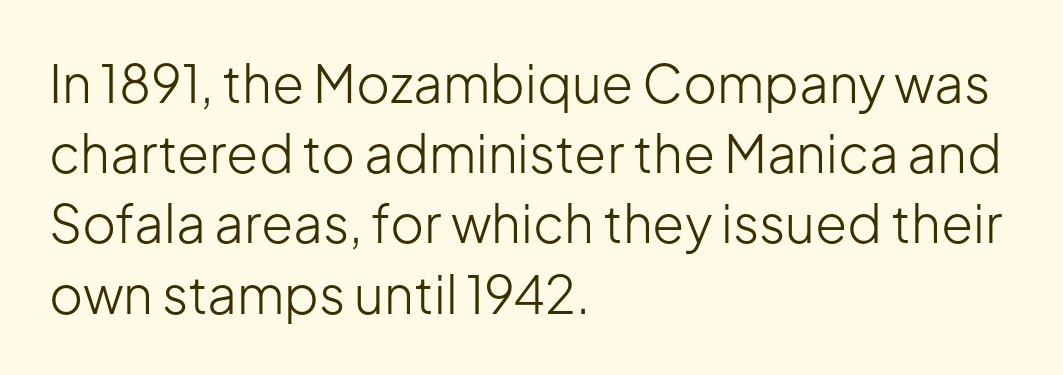
The lettering stays uniformly vertical, giving the passage a roman look. The line-height multiplier appears to be the usual default. No extra ink here — the face is not bold. Just letters on the line, the space beneath them empty. The line texture is even and compact thanks to regular tracking. Proportional: the letters do not fall into vertical columns.
